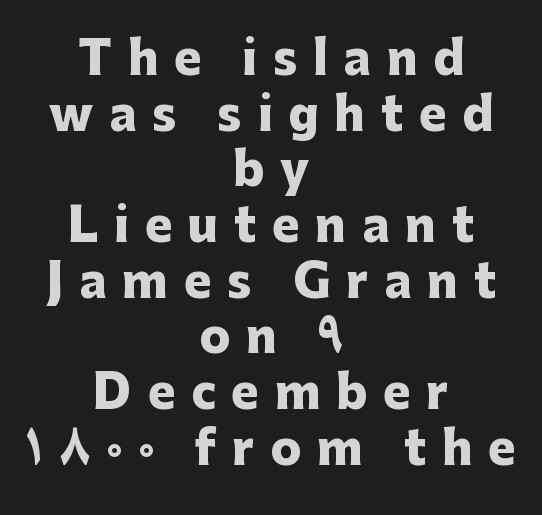
The image shows 46 px heavy sans-serif type, upright; set centered, line spacing 1.21x, unusually wide letter spacing (+0.34 em), not underlined; low stroke contrast and a medium x-height.
